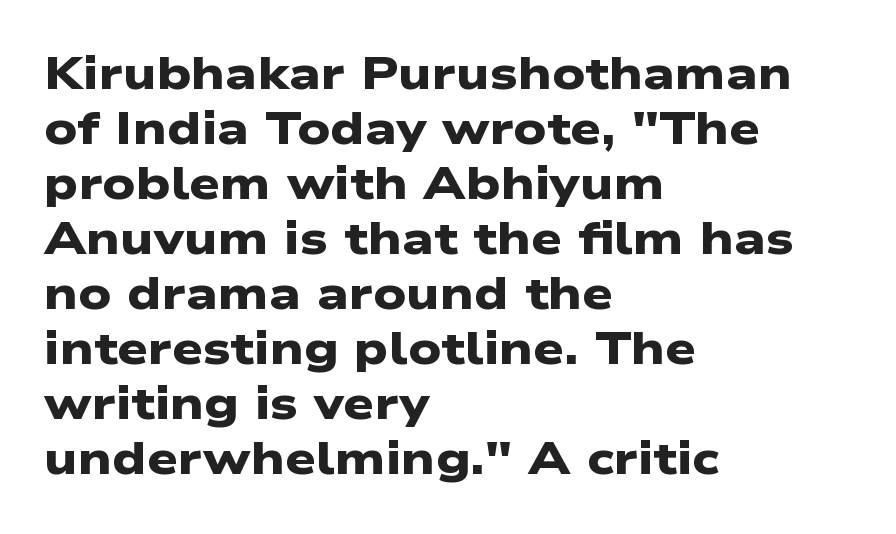
Glance below the letters and you will spot only blank space. Vertically, the passage feels balanced, rows spaced as you'd expect. Reading down the block, your eye returns to a fixed left position each line. Does extra space separate the letters? No, they use regular spacing. Here the designer chose a conventional face with non-uniform glyph widths. Typographically, this falls in the sans-serif category.
